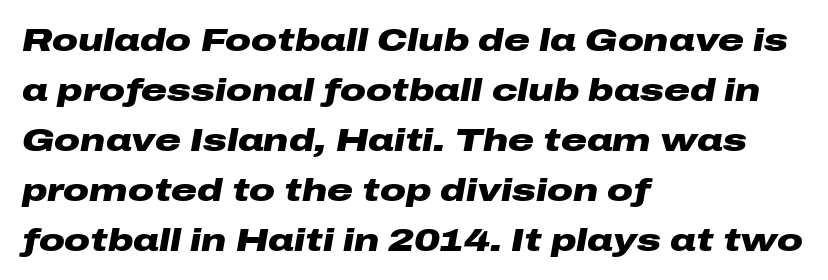
The image shows 32 px heavy, wide type, italic (leaning right); set left-aligned, normal line spacing (1.56x), normal letter spacing, not underlined; low stroke contrast and a medium x-height.
